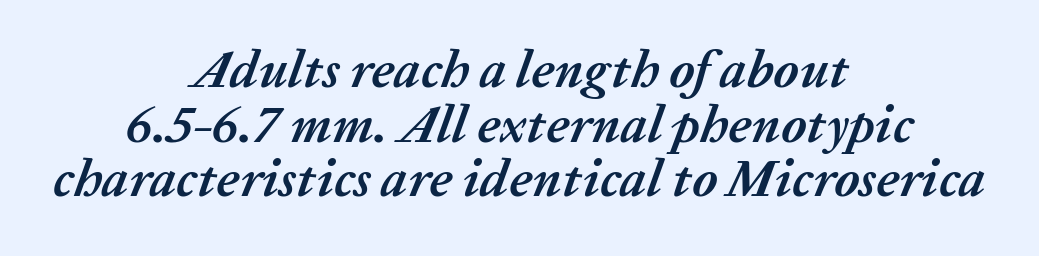
{"italic": "yes", "lean": "right", "slant_degrees": 20, "bold": "yes", "weight": "semibold", "width": "normal", "stroke_contrast": "medium", "x_height": "medium", "monospaced": "no", "underline": "no", "align": "center", "line_spacing": "tight", "line_spacing_ratio": 1.03, "letter_spacing": "normal", "letter_spacing_em": 0.0, "glyph_px": 53}
